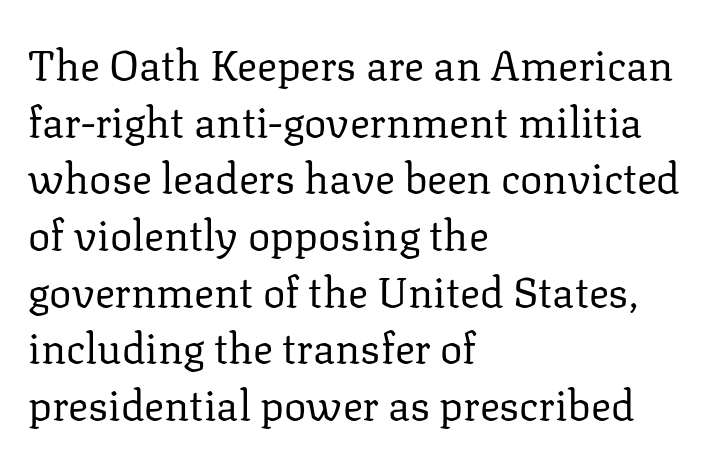
The image shows 42 px regular-weight serif type, upright; set left-aligned, normal line spacing (1.35x), normal letter spacing, not underlined; low stroke contrast and a medium x-height.
